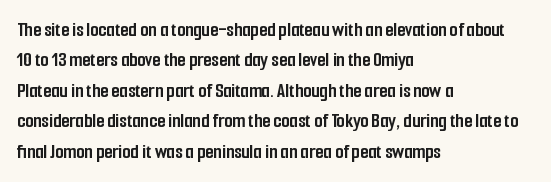
Notice how the stems are strictly vertical — no italics here. These words are printed bold, with thick strokes throughout. Leading: standard. You could call the tracking neutral — neither tight nor loose. The rendering anchors every line to the left-hand side. The words here are not underlined.
